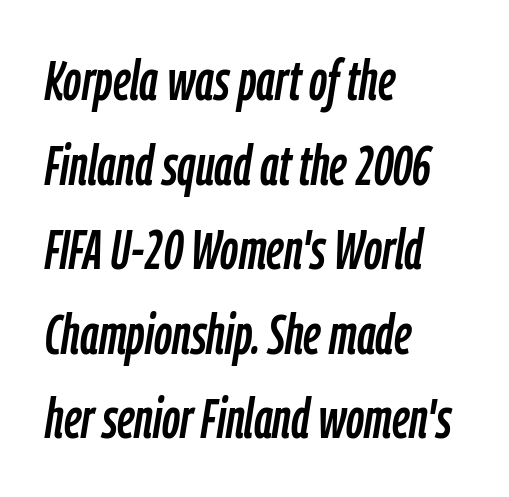
Q: Is the text italic (slanted)? A: Yes, it leans right by about 9 degrees.
Q: Is the text underlined? A: No.
Q: How is the paragraph aligned? A: Left-aligned.
Q: Is the spacing between letters normal or unusually wide? A: Normal.
Q: Is the spacing between lines tight, normal or loose? A: Normal.
Q: Width (condensed, normal, or wide)? A: Condensed.
Q: Stroke contrast? A: Low.
Q: x-height? A: Medium.
Q: Monospaced? A: No.
